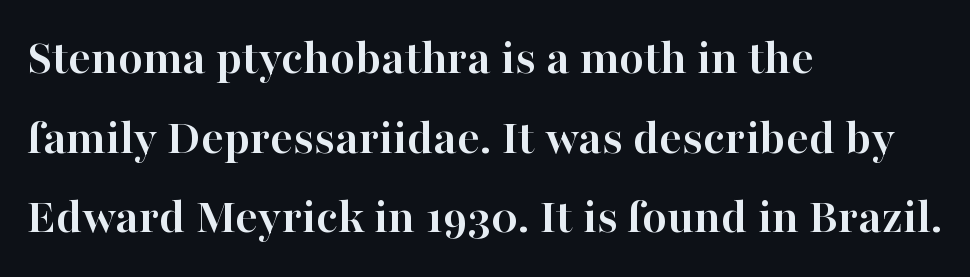
{"serif": "yes", "italic": "no", "bold": "yes", "weight": "semibold", "width": "normal", "stroke_contrast": "high", "x_height": "medium", "monospaced": "no", "underline": "no", "align": "left", "line_spacing": "normal", "line_spacing_ratio": 1.56, "letter_spacing": "normal", "letter_spacing_em": 0.0, "glyph_px": 51}
